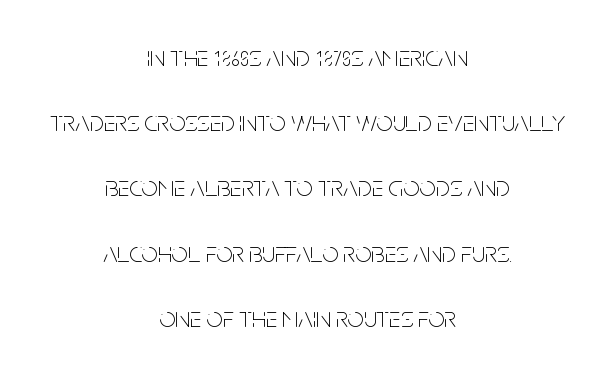
{"serif": "no", "italic": "no", "bold": "no", "weight": "thin", "width": "condensed", "stroke_contrast": "low", "x_height": "large", "monospaced": "no", "underline": "no", "align": "center", "line_spacing": "loose", "line_spacing_ratio": 2.25, "letter_spacing": "normal", "letter_spacing_em": 0.0, "glyph_px": 29}
